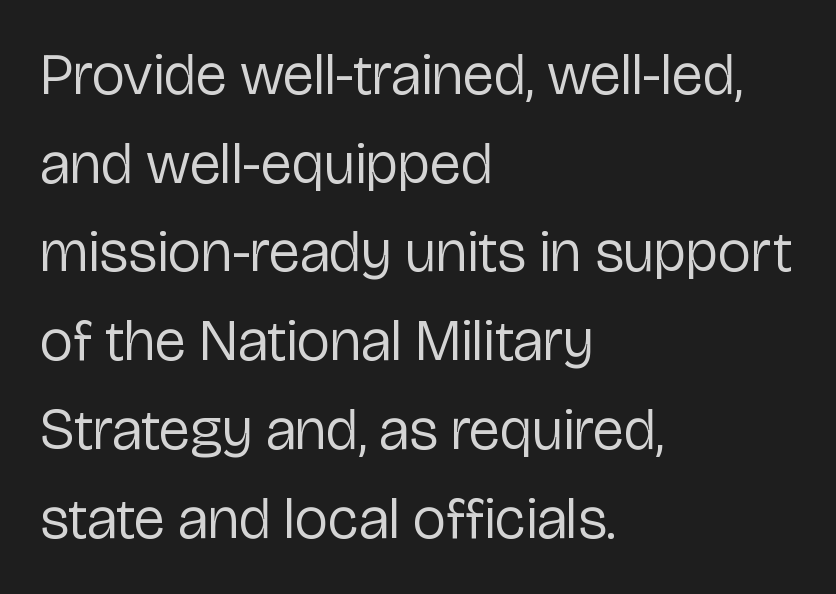
{"serif": "no", "italic": "no", "bold": "no", "weight": "regular", "width": "normal", "stroke_contrast": "low", "x_height": "medium", "monospaced": "no", "underline": "no", "align": "left", "line_spacing": "normal", "line_spacing_ratio": 1.53, "letter_spacing": "normal", "letter_spacing_em": 0.0, "glyph_px": 58}
